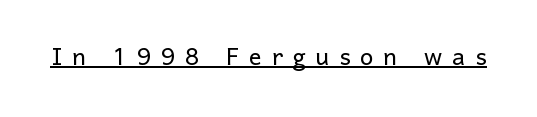
Q: Is the text bold? A: No.
Q: Is the text italic (slanted)? A: No, it is upright.
Q: Is the typeface a serif or a sans-serif typeface? A: Sans-serif.
Q: Is the text underlined? A: Yes.
Q: Is the spacing between letters normal or unusually wide? A: Unusually wide.
Q: Width (condensed, normal, or wide)? A: Normal.
Q: Stroke contrast? A: Low.
Q: x-height? A: Medium.
Q: Monospaced? A: No.
